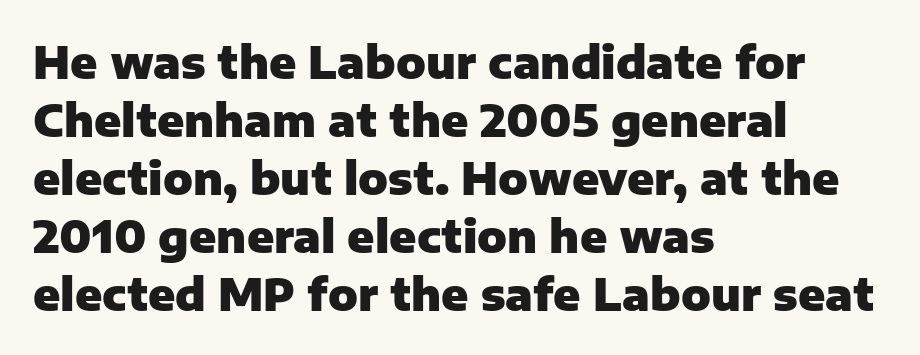
The horizontal fit of the characters is conventional and even. Check the space under the baseline: it is left empty. The rendering uses natural spacing where letterforms have individual widths. This block has exactly the height ordinary leading produces. Casual observation: everything's shoved over to the left. The type family on display is of the sans-serif kind.
